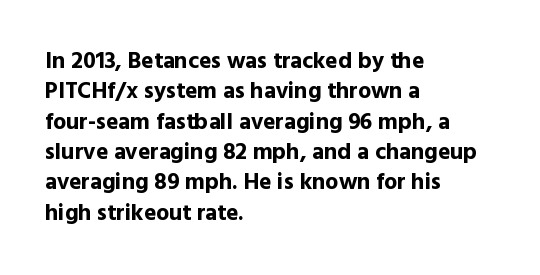
The image shows 23 px bold type, upright; set left-aligned, normal line spacing (1.32x), normal letter spacing, not underlined.
